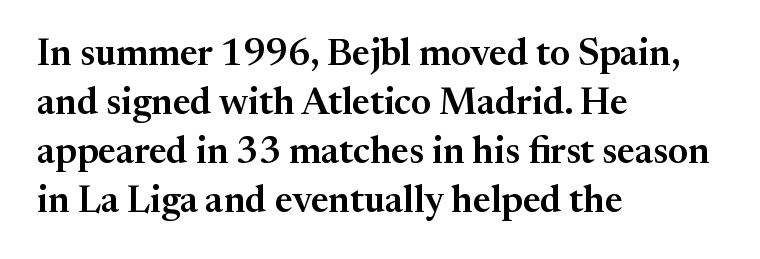
The passage shown has conventional tracking throughout. This rendering features lettering with no underline. The specimen reads as upright at a glance. Summary of vertical rhythm: regular, with standard interline spacing. You could not count columns in this text — the font is proportionally spaced.
